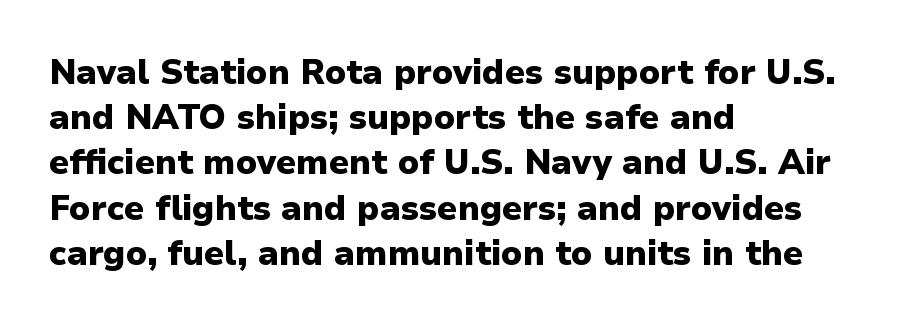
Q: Is the text bold? A: Yes.
Q: Is the text italic (slanted)? A: No, it is upright.
Q: Is the typeface a serif or a sans-serif typeface? A: Sans-serif.
Q: Is the text underlined? A: No.
Q: How is the paragraph aligned? A: Left-aligned.
Q: Is the spacing between letters normal or unusually wide? A: Normal.
Q: Is the spacing between lines tight, normal or loose? A: Normal.
Q: Width (condensed, normal, or wide)? A: Normal.
Q: Stroke contrast? A: Low.
Q: x-height? A: Medium.
Q: Monospaced? A: No.
